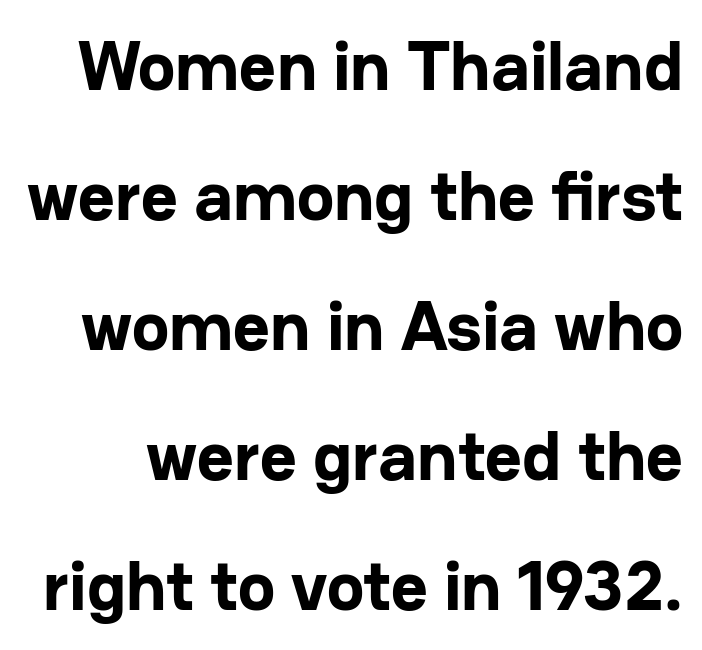
The type sits square on the baseline with zero lean. The foot of each line stays bare and open. Looks like regular typesetting: each glyph gets only the width it needs. Observe the absence of serifs on each vertical stroke in this sample.
